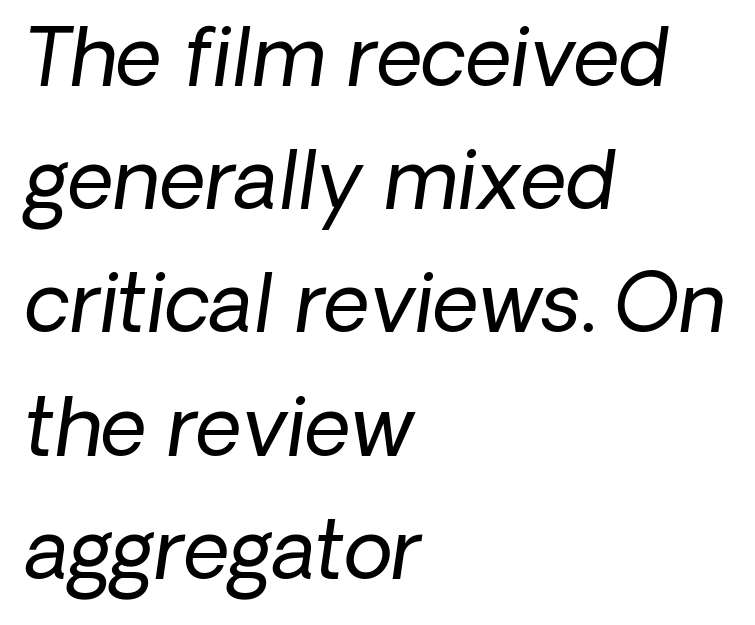
Stroke mass is kept to a normal reading level or below. Nobody drew a line under any word here. The tracking reads as untouched default to a designer's eye. This block has exactly the height ordinary leading produces.
